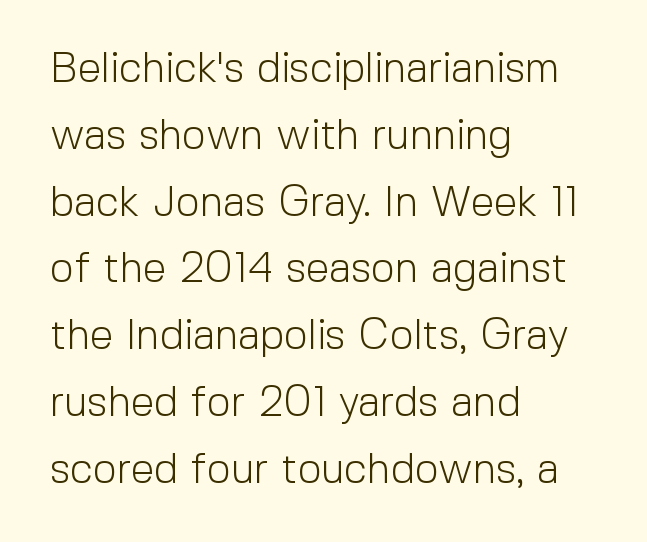
You can tell from the bare stems that sans-serif type was used. Short note: letters normally spaced. This rendering features lettering with no underline. The ragged edge is on the right, which tells us the setting is flush left. Varying glyph widths throughout — classic text-font behaviour. Weight: in the light-to-regular range.
